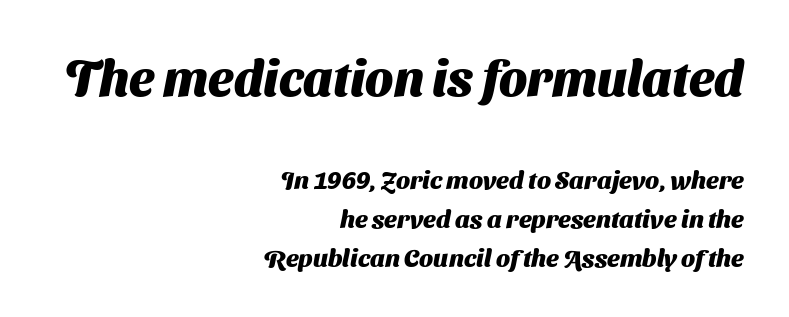
{"serif": "no", "bold": "yes", "weight": "heavy", "width": "normal", "stroke_contrast": "medium", "x_height": "medium", "monospaced": "no", "underline": "no", "align": "right", "line_spacing": "normal", "line_spacing_ratio": 1.56, "letter_spacing": "normal", "letter_spacing_em": 0.0, "larger_block": "first", "size_ratio": 2.0, "glyph_px": 50}
